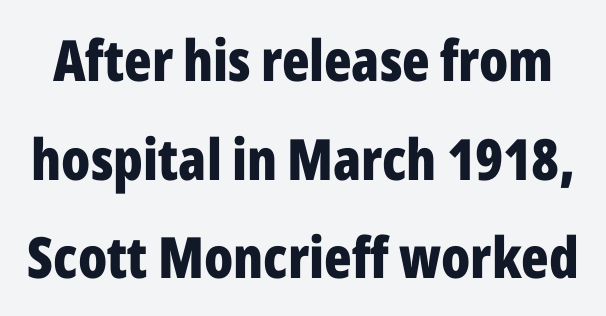
Default kerning and tracking; the words read as compact shapes. Plenty of ink on the page — the face is bold. Rendered with straight, roman letterforms. This sample has the flowing, uneven cadence of proportional lettering. Anything drawn beneath the words? Only blank space.
